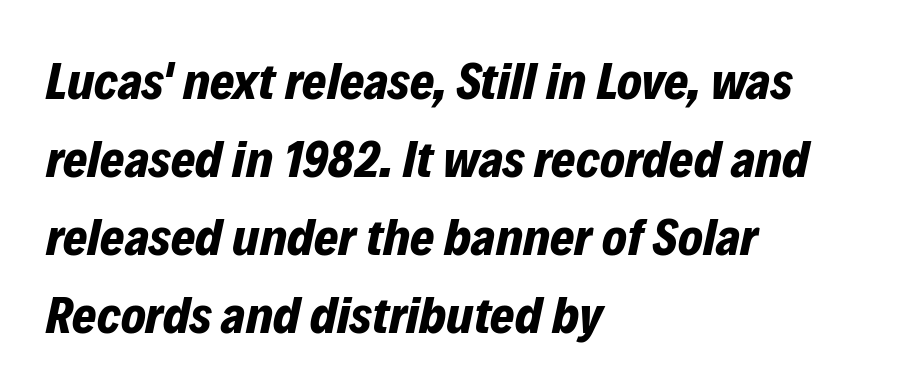
Would a proofreader flag this as italicized? Yes. The rendering uses natural spacing where letterforms have individual widths. Plain, unruled lines of type. In terms of letterspacing, this is plain default setting. In CSS terms this would be text-align: left. What's the leading like? Ordinary, nothing unusual.
